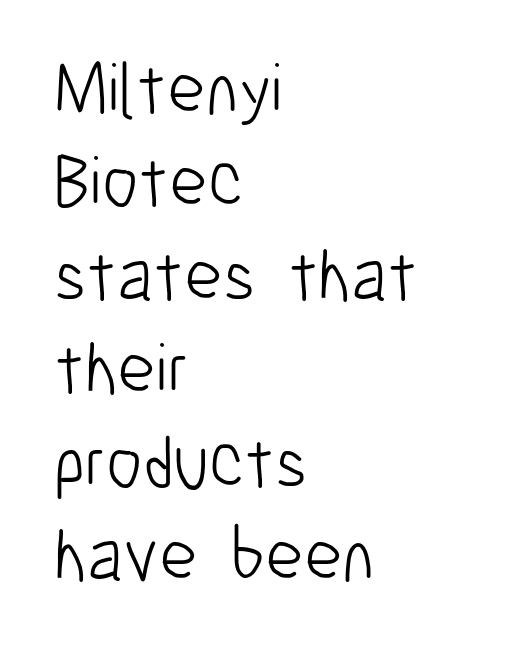
{"serif": "no", "italic": "no", "bold": "no", "weight": "light", "width": "condensed", "stroke_contrast": "low", "x_height": "medium", "monospaced": "no", "underline": "no", "align": "left", "line_spacing": "normal", "line_spacing_ratio": 1.28, "letter_spacing": "normal", "letter_spacing_em": 0.0, "glyph_px": 73}
